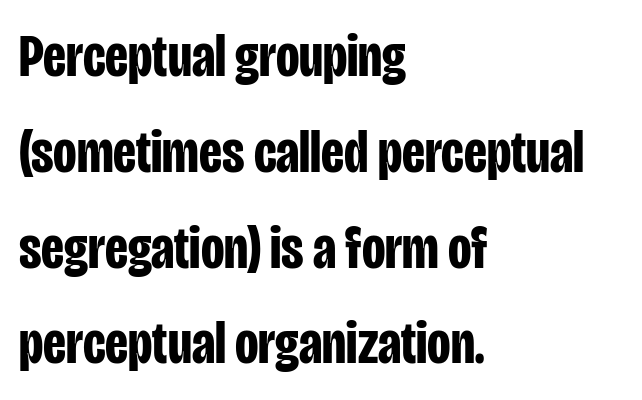
The image shows 61 px bold, condensed sans-serif type, upright; set left-aligned, normal line spacing (1.57x), normal letter spacing, not underlined; low stroke contrast and a large x-height.
